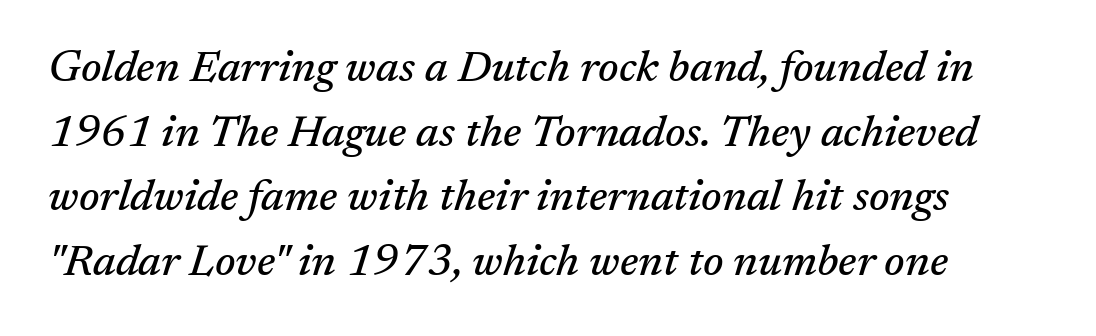
{"serif": "yes", "italic": "yes", "lean": "right", "slant_degrees": 17, "width": "normal", "stroke_contrast": "medium", "x_height": "medium", "monospaced": "no", "underline": "no", "align": "left", "line_spacing": "normal", "line_spacing_ratio": 1.47, "letter_spacing": "normal", "letter_spacing_em": 0.0, "glyph_px": 44}
